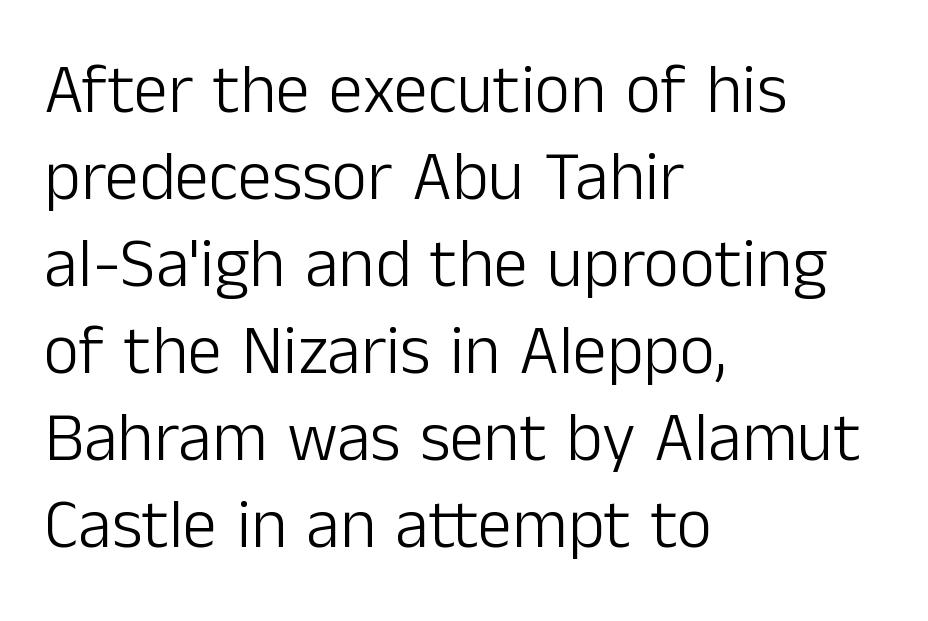
{"serif": "no", "italic": "no", "bold": "no", "weight": "light", "width": "normal", "stroke_contrast": "low", "x_height": "medium", "monospaced": "no", "underline": "no", "align": "left", "line_spacing": "normal", "line_spacing_ratio": 1.26, "letter_spacing": "normal", "letter_spacing_em": 0.0, "glyph_px": 69}
